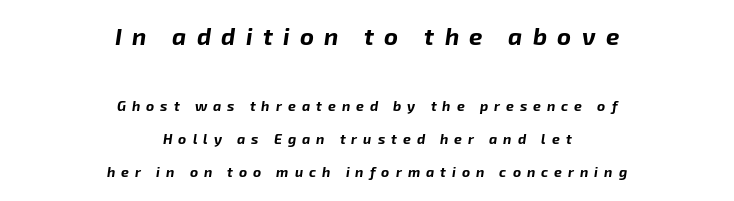
{"italic": "yes", "lean": "right", "slant_degrees": 8, "bold": "yes", "underline": "no", "align": "center", "line_spacing": "loose", "line_spacing_ratio": 2.37, "letter_spacing": "wide", "letter_spacing_em": 0.43, "larger_block": "first", "size_ratio": 1.71, "glyph_px": 24}
